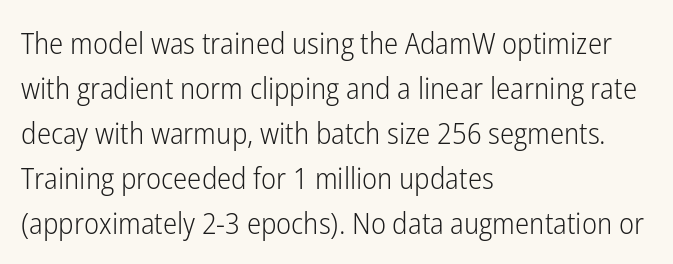
Standard letterfit; no display-style spreading of the glyphs. Caption: face not bold, strokes unweighted. Quick note: interline space is typical. Note the varied advance widths — an 'i' is clearly narrower than an 'm'.
